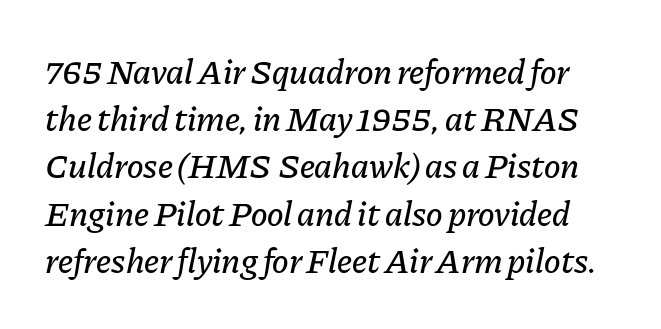
The image shows 35 px text type, italic (leaning right); set normal line spacing (1.35x), normal letter spacing, not underlined; low stroke contrast and a medium x-height.
